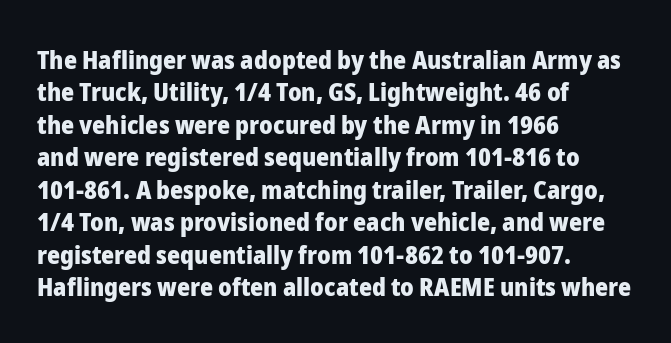
The image shows 25 px bold type, upright; set left-aligned, normal line spacing (1.3x), normal letter spacing, not underlined.
